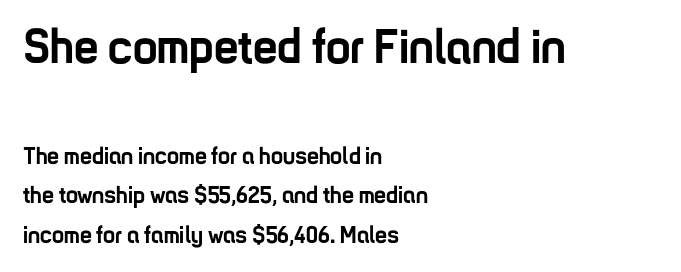
Q: Is the text bold? A: Yes.
Q: Is the text italic (slanted)? A: No, it is upright.
Q: Is the typeface a serif or a sans-serif typeface? A: Sans-serif.
Q: Is the text underlined? A: No.
Q: How is the paragraph aligned? A: Left-aligned.
Q: Is the spacing between letters normal or unusually wide? A: Normal.
Q: Is the spacing between lines tight, normal or loose? A: Normal.
Q: Which block of text is set in a larger size, the first (top) or the second (bottom)? A: The first (top) one.
Q: Width (condensed, normal, or wide)? A: Condensed.
Q: Stroke contrast? A: Low.
Q: x-height? A: Medium.
Q: Monospaced? A: No.
